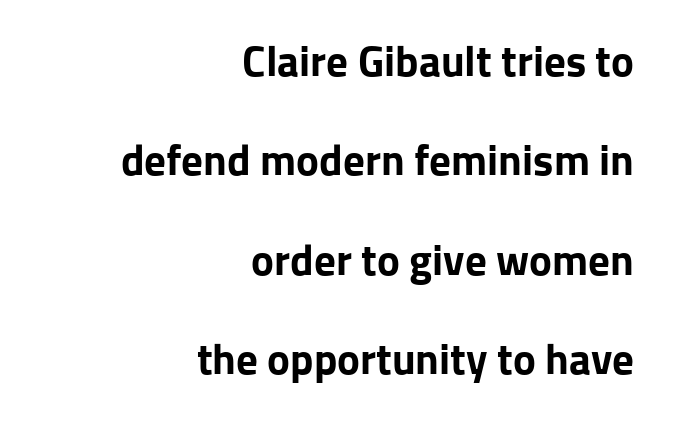
The image shows 43 px bold sans-serif type, upright; set right-aligned, loose line spacing (2.31x), normal letter spacing, not underlined; low stroke contrast and a medium x-height.
